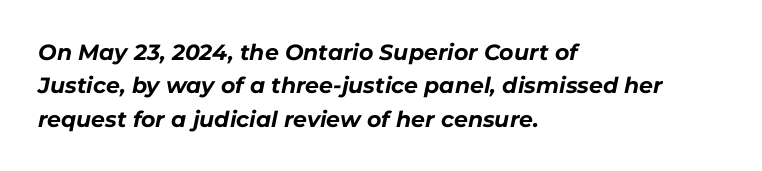
{"italic": "yes", "lean": "right", "slant_degrees": 11, "bold": "yes", "underline": "no", "align": "left", "line_spacing": "normal", "line_spacing_ratio": 1.52, "letter_spacing": "normal", "letter_spacing_em": 0.0, "glyph_px": 22}
